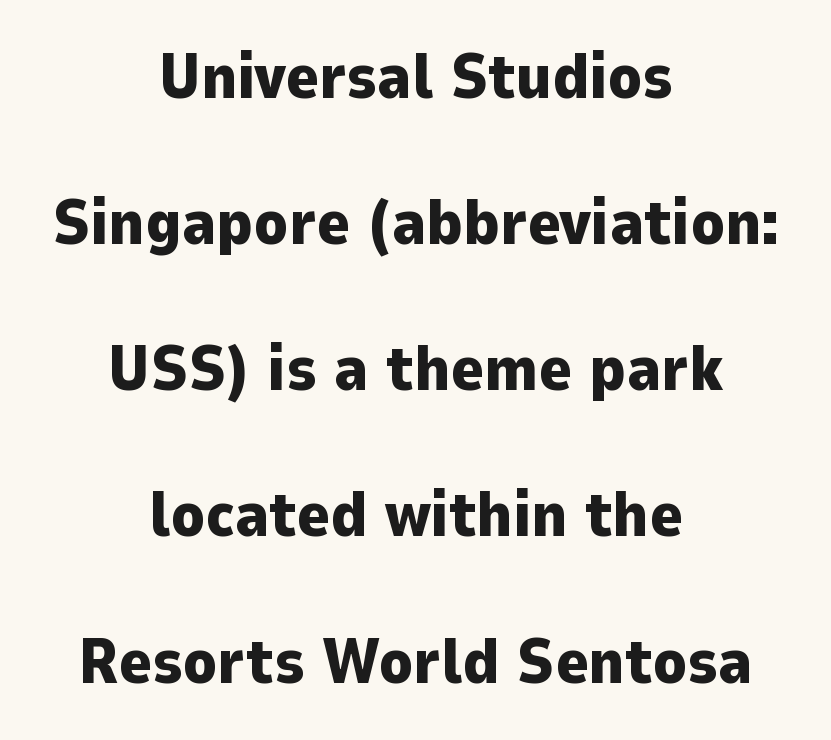
Q: Is the text bold? A: Yes.
Q: Is the text italic (slanted)? A: No, it is upright.
Q: Is the typeface a serif or a sans-serif typeface? A: Sans-serif.
Q: Is the text underlined? A: No.
Q: How is the paragraph aligned? A: Centered.
Q: Is the spacing between letters normal or unusually wide? A: Normal.
Q: Is the spacing between lines tight, normal or loose? A: Loose.
Q: Width (condensed, normal, or wide)? A: Normal.
Q: Stroke contrast? A: Low.
Q: x-height? A: Medium.
Q: Monospaced? A: No.
